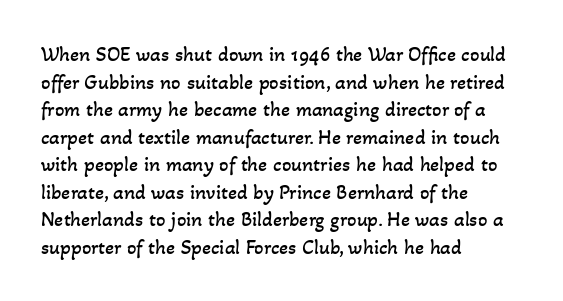
{"bold": "no", "underline": "no", "align": "left", "line_spacing": "normal", "line_spacing_ratio": 1.31, "letter_spacing": "normal", "letter_spacing_em": 0.0, "glyph_px": 21}
